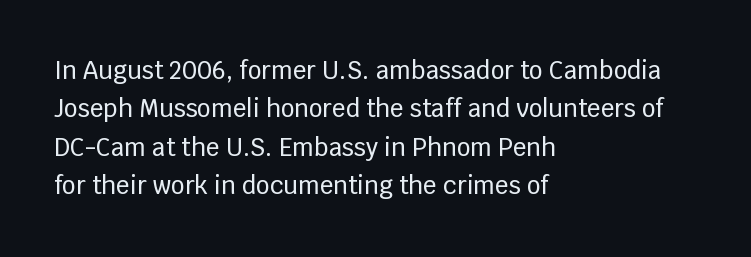
How would I describe the line gaps? Plain and ordinary. Teacher's note: observe the even left margin — that is flush-left alignment. Decoration check: the copy has no underline. Characters follow at the spacing the type designer built in. Is there any slant? The stems are plumb.
